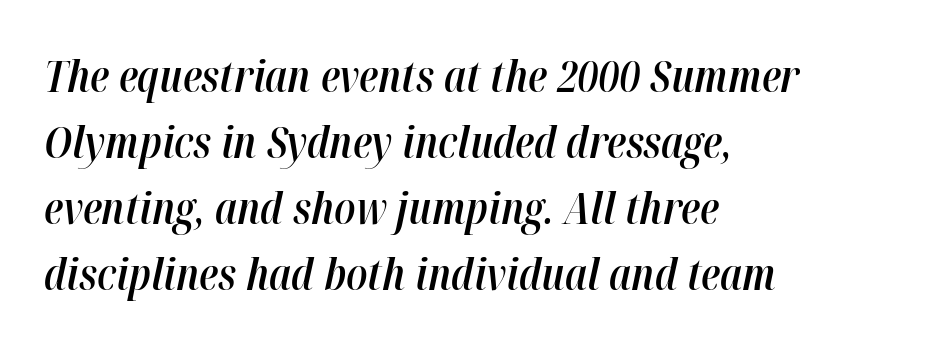
{"italic": "yes", "lean": "right", "slant_degrees": 12, "bold": "semi", "weight": "semibold", "width": "condensed", "stroke_contrast": "high", "x_height": "medium", "monospaced": "no", "underline": "no", "align": "left", "line_spacing": "normal", "line_spacing_ratio": 1.5, "letter_spacing": "normal", "letter_spacing_em": 0.0, "glyph_px": 44}
